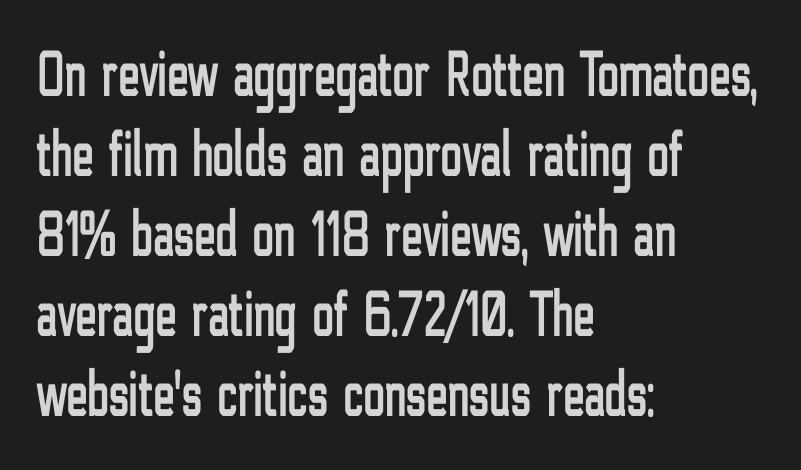
{"serif": "no", "italic": "no", "width": "condensed", "stroke_contrast": "low", "x_height": "medium", "monospaced": "no", "underline": "no", "align": "left", "line_spacing_ratio": 1.23, "letter_spacing": "normal", "letter_spacing_em": 0.0, "glyph_px": 65}
